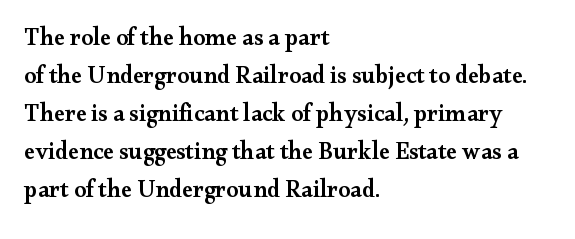
Q: Is the text bold? A: Semi-bold.
Q: Is the text italic (slanted)? A: No, it is upright.
Q: Is the text underlined? A: No.
Q: How is the paragraph aligned? A: Left-aligned.
Q: Is the spacing between letters normal or unusually wide? A: Normal.
Q: Is the spacing between lines tight, normal or loose? A: Normal.
